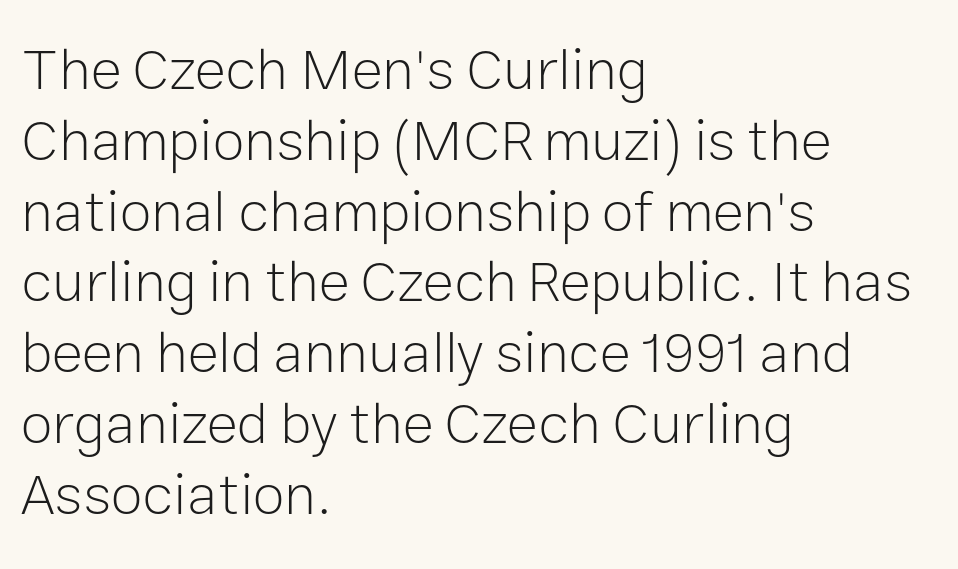
The image shows 58 px light sans-serif type, upright; set left-aligned, line spacing 1.22x, normal letter spacing, not underlined; low stroke contrast and a medium x-height.
